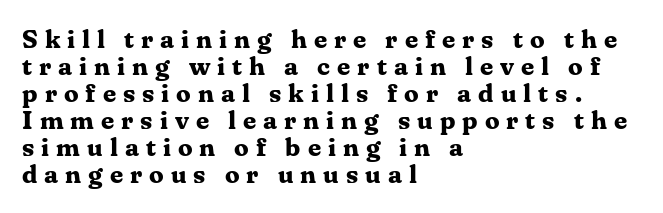
Spacing between characters has been opened up far beyond the box default. This sample is left-justified, so line endings fall wherever the words run out. Lines of text with bare space underneath. Does the weight exceed regular? Yes, all the way to bold.
